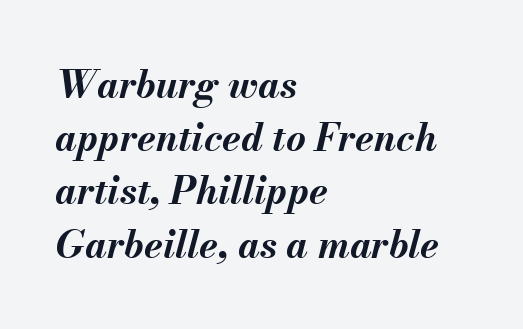
The image shows 38 px bold type, italic (leaning right); set left-aligned, normal line spacing (1.4x), normal letter spacing, not underlined; medium stroke contrast and a small x-height.
